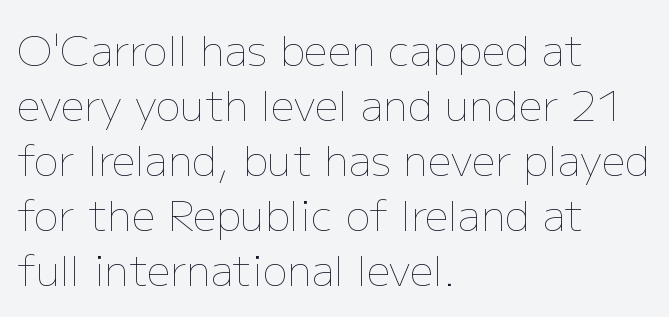
The image shows 42 px thin type, upright; set left-aligned, normal line spacing (1.31x), normal letter spacing, not underlined; low stroke contrast and a medium x-height.
